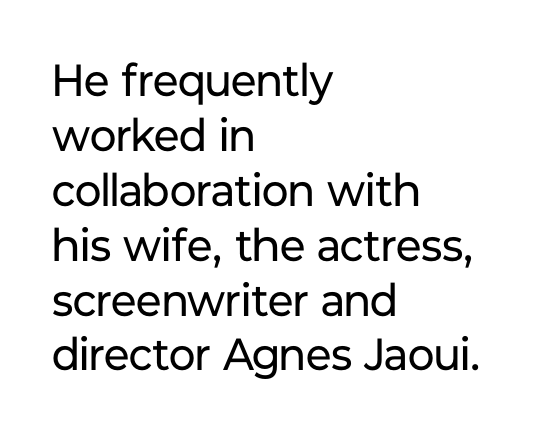
Style check: upright. These lines are rendered in a variable-pitch font. Does extra space separate the letters? No, they use regular spacing. All the whitespace from short lines collects on the right.
